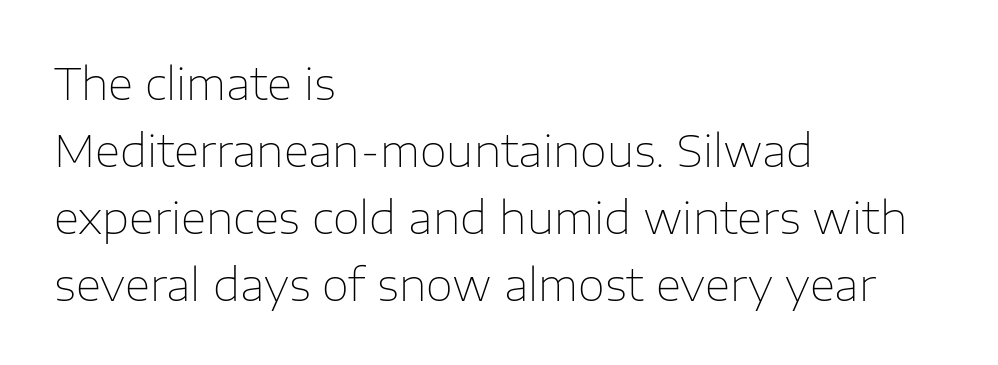
Q: Is the text bold? A: No.
Q: Is the text italic (slanted)? A: No, it is upright.
Q: Is the typeface a serif or a sans-serif typeface? A: Sans-serif.
Q: Is the text underlined? A: No.
Q: How is the paragraph aligned? A: Left-aligned.
Q: Is the spacing between letters normal or unusually wide? A: Normal.
Q: Is the spacing between lines tight, normal or loose? A: Normal.
Q: Width (condensed, normal, or wide)? A: Normal.
Q: Stroke contrast? A: Low.
Q: x-height? A: Medium.
Q: Monospaced? A: No.
